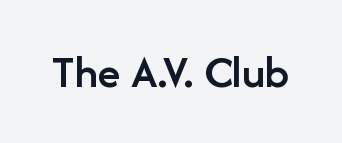
The image shows 47 px semibold sans-serif type, upright; set normal letter spacing, not underlined; low stroke contrast and a medium x-height.
